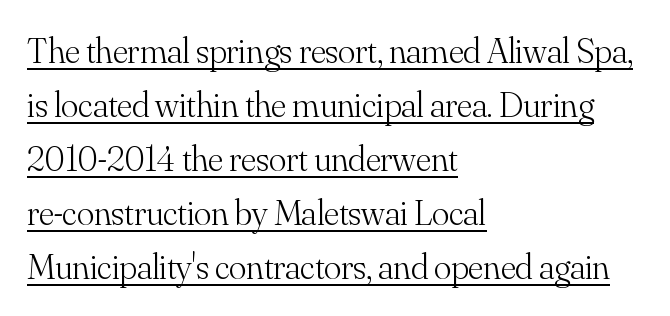
The image shows 36 px light serif type, upright; set left-aligned, normal line spacing (1.5x), normal letter spacing, underlined; medium stroke contrast and a small x-height.
